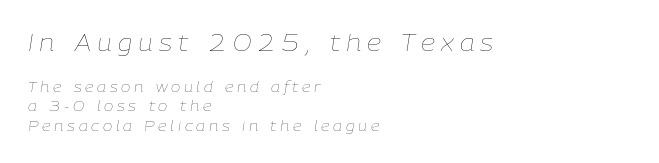
Q: Is the text bold? A: No.
Q: Is the text italic (slanted)? A: Yes, it leans right by about 9 degrees.
Q: Is the text underlined? A: No.
Q: How is the paragraph aligned? A: Left-aligned.
Q: Is the spacing between letters normal or unusually wide? A: Unusually wide.
Q: Is the spacing between lines tight, normal or loose? A: Normal.
Q: Which block of text is set in a larger size, the first (top) or the second (bottom)? A: The first (top) one.
